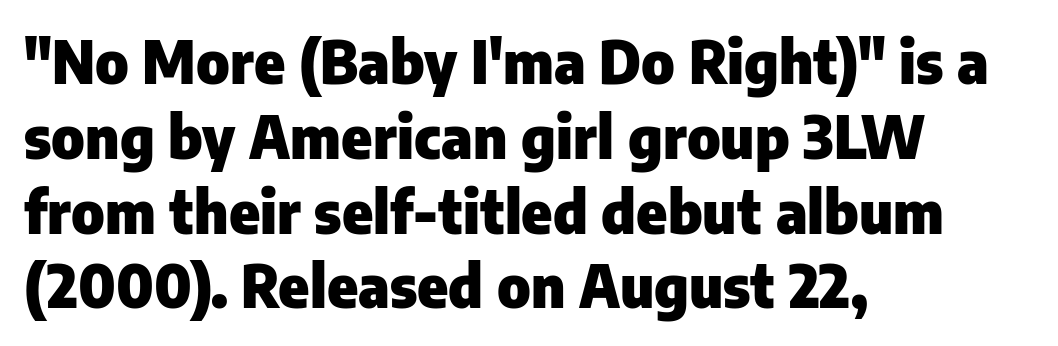
Q: Is the text bold? A: Yes.
Q: Is the text italic (slanted)? A: No, it is upright.
Q: Is the typeface a serif or a sans-serif typeface? A: Sans-serif.
Q: Is the text underlined? A: No.
Q: How is the paragraph aligned? A: Left-aligned.
Q: Is the spacing between letters normal or unusually wide? A: Normal.
Q: Is the spacing between lines tight, normal or loose? A: Normal.
Q: Width (condensed, normal, or wide)? A: Normal.
Q: Stroke contrast? A: Low.
Q: x-height? A: Medium.
Q: Monospaced? A: No.
